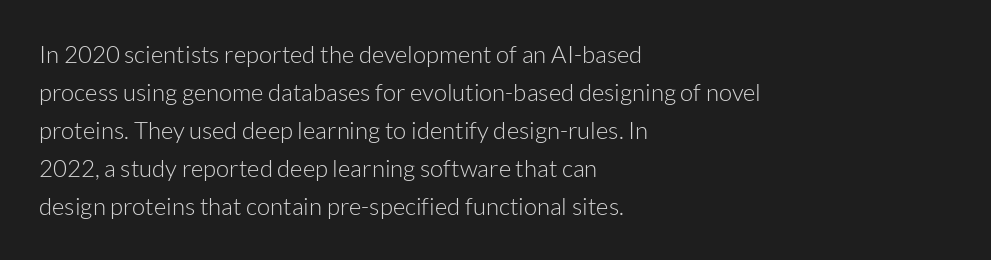
{"italic": "no", "bold": "no", "underline": "no", "align": "left", "line_spacing": "normal", "line_spacing_ratio": 1.58, "letter_spacing": "normal", "letter_spacing_em": 0.0, "glyph_px": 24}
